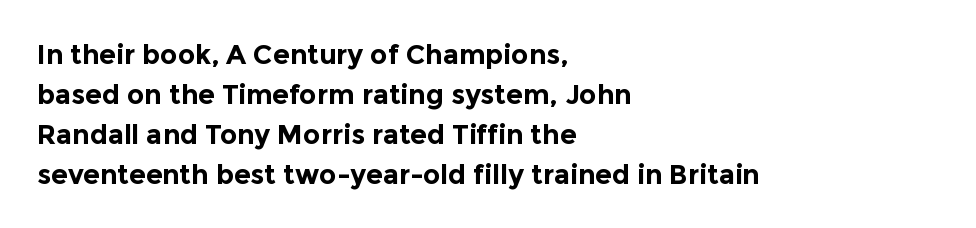
{"italic": "no", "bold": "yes", "underline": "no", "align": "left", "line_spacing": "normal", "line_spacing_ratio": 1.48, "letter_spacing": "normal", "letter_spacing_em": 0.0, "glyph_px": 27}
